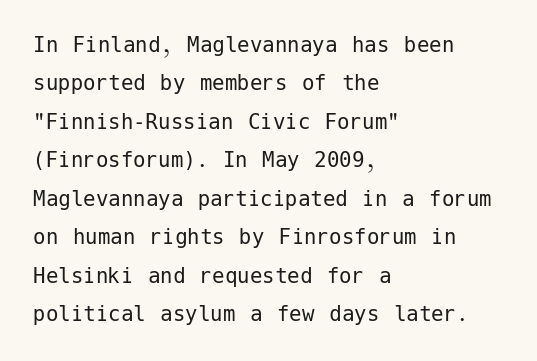
{"italic": "no", "bold": "no", "underline": "no", "align": "left", "line_spacing": "normal", "line_spacing_ratio": 1.54, "letter_spacing": "normal", "letter_spacing_em": 0.0, "glyph_px": 25}
